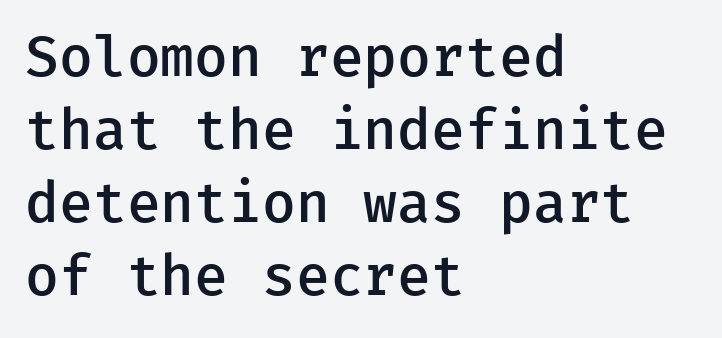
Q: Is the text bold? A: Semi-bold.
Q: Is the text italic (slanted)? A: No, it is upright.
Q: Is the typeface a serif or a sans-serif typeface? A: Sans-serif.
Q: Is the text underlined? A: No.
Q: How is the paragraph aligned? A: Left-aligned.
Q: Is the spacing between letters normal or unusually wide? A: Normal.
Q: Is the spacing between lines tight, normal or loose? A: Normal.
Q: Width (condensed, normal, or wide)? A: Normal.
Q: Stroke contrast? A: Low.
Q: x-height? A: Medium.
Q: Monospaced? A: Yes.
